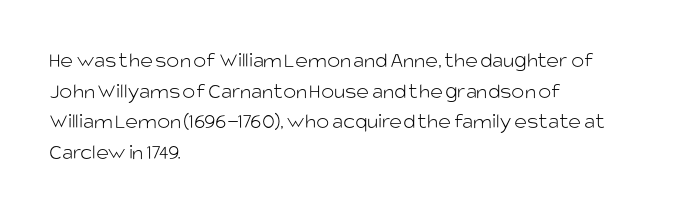
Here the glyphs are tracked normally, forming tight word shapes. This sample keeps an unexceptional amount of space between lines. Every character sits straight up, as roman type does. Each stroke keeps to a modest, everyday thickness or less. This rendering uses left alignment, leaving the right contour irregular. Descenders are the only things crossing below the line.
